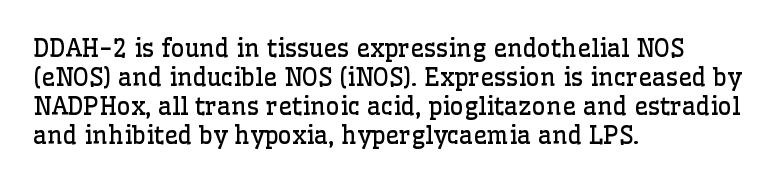
{"italic": "no", "bold": "no", "underline": "no", "align": "left", "line_spacing_ratio": 1.21, "letter_spacing": "normal", "letter_spacing_em": 0.0, "glyph_px": 24}
